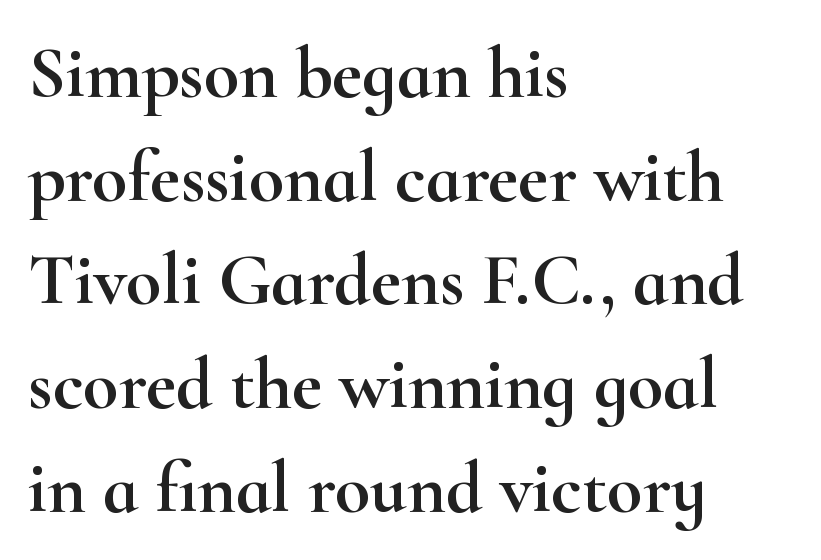
{"serif": "yes", "italic": "no", "width": "wide", "stroke_contrast": "high", "x_height": "small", "monospaced": "no", "underline": "no", "align": "left", "line_spacing": "normal", "line_spacing_ratio": 1.42, "letter_spacing": "normal", "letter_spacing_em": 0.0, "glyph_px": 73}
